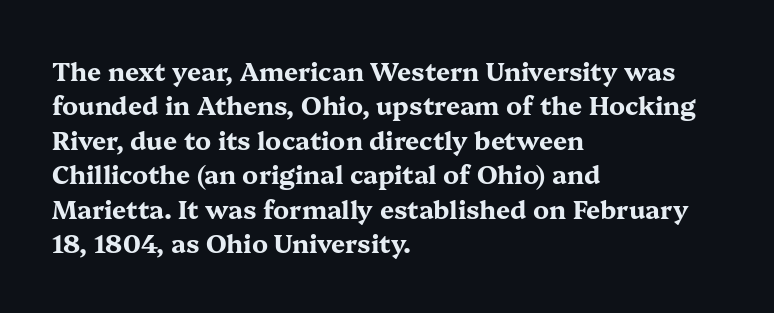
The image shows 25 px bold type, upright; set left-aligned, normal line spacing (1.38x), normal letter spacing, not underlined.
